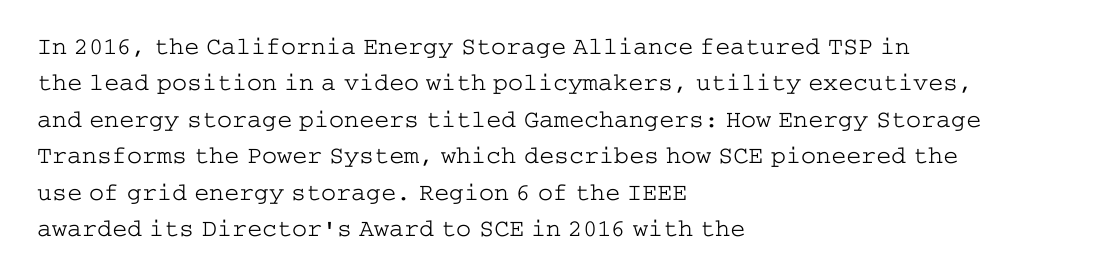
The image shows 25 px text type, upright; set left-aligned, normal line spacing (1.46x), normal letter spacing, not underlined.
